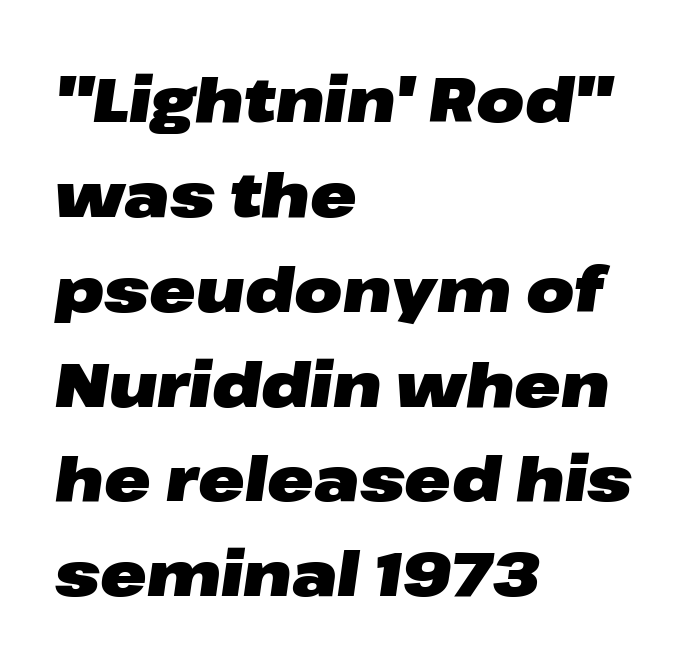
Rows of type keep a routine distance in the vertical direction. Looks like regular typesetting: each glyph gets only the width it needs. Check under the words: just untouched page. Emphasis by weight is at full strength: bold. Line beginnings align vertically; line endings do not. The font's italic variant was chosen for this text.
